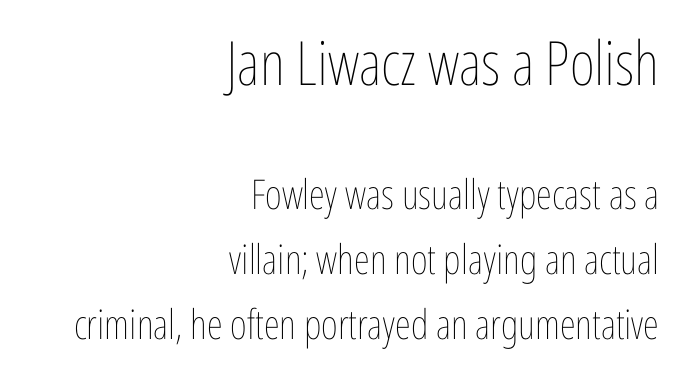
The image shows 61 px thin, condensed type, upright; set right-aligned, normal line spacing (1.59x), normal letter spacing, not underlined; the first (top) block is 1.49x larger; low stroke contrast and a medium x-height.
